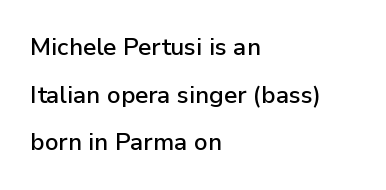
The image shows 24 px text type, upright; set left-aligned, loose line spacing (1.98x), normal letter spacing, not underlined.
